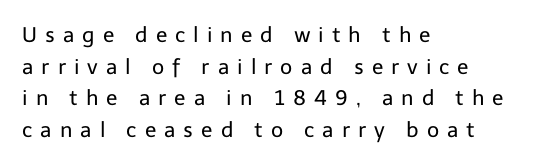
The image shows 21 px text type, upright; set left-aligned, normal line spacing (1.51x), unusually wide letter spacing (+0.38 em), not underlined.
